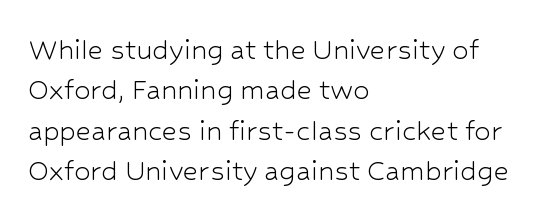
Which margin do the lines hug? The left one — the right edge is uneven. Rendered with straight, roman letterforms. The letters advance in unequal steps, a hallmark of proportional type. The type is set solid horizontally, with unmodified tracking.
